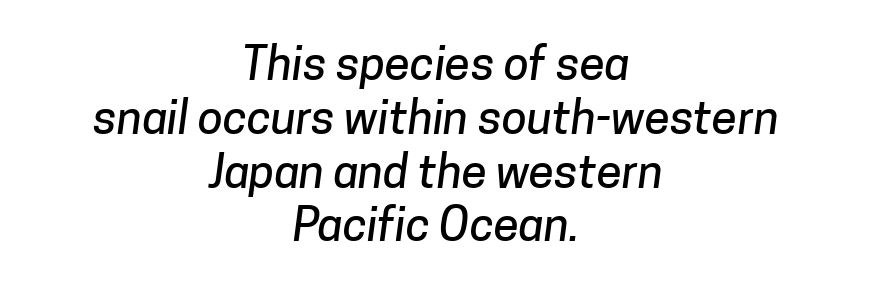
{"serif": "no", "width": "normal", "stroke_contrast": "low", "x_height": "medium", "monospaced": "no", "underline": "no", "align": "center", "line_spacing_ratio": 1.17, "letter_spacing": "normal", "letter_spacing_em": 0.0, "glyph_px": 46}
